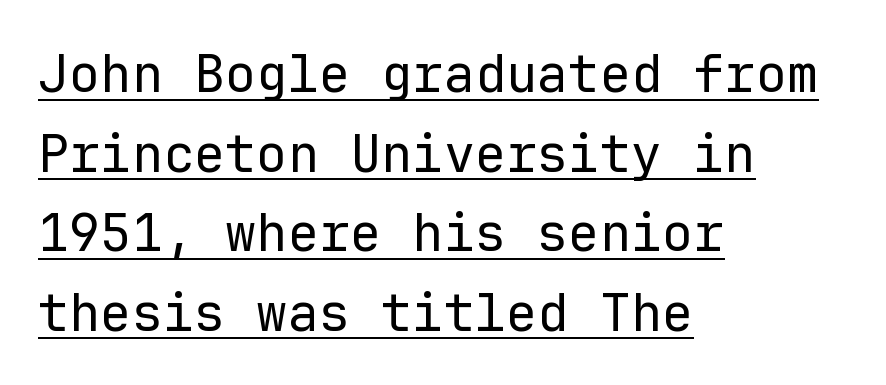
The image shows 52 px regular-weight sans-serif type, upright, monospaced; set left-aligned, normal line spacing (1.53x), normal letter spacing, underlined; low stroke contrast and a medium x-height.
